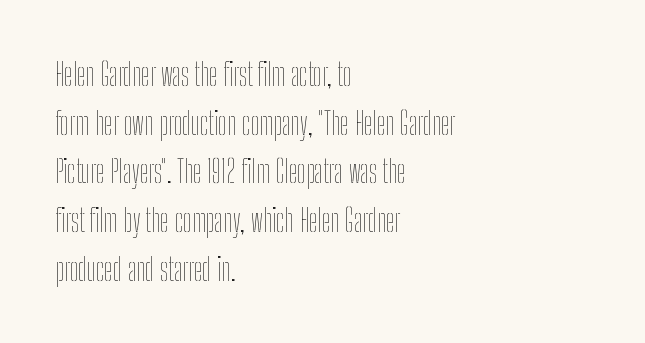
Q: Is the text bold? A: No.
Q: Is the text italic (slanted)? A: No, it is upright.
Q: Is the text underlined? A: No.
Q: How is the paragraph aligned? A: Left-aligned.
Q: Is the spacing between letters normal or unusually wide? A: Normal.
Q: Is the spacing between lines tight, normal or loose? A: Normal.
Q: Width (condensed, normal, or wide)? A: Condensed.
Q: Stroke contrast? A: Low.
Q: x-height? A: Medium.
Q: Monospaced? A: No.
